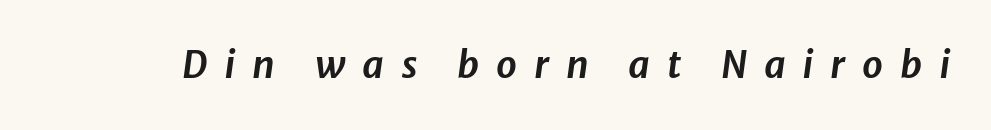
The image shows 37 px text type, italic (leaning right); set unusually wide letter spacing (+0.45 em), not underlined; low stroke contrast and a medium x-height.
